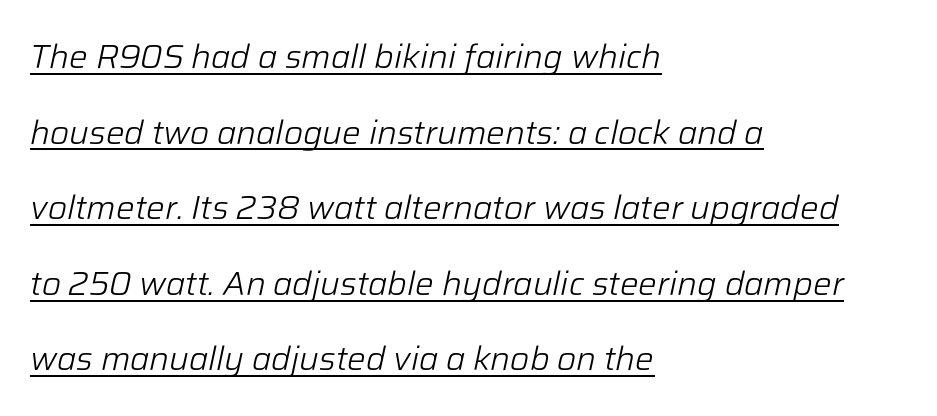
Q: Is the text bold? A: No.
Q: Is the text italic (slanted)? A: Yes, it leans right by about 12 degrees.
Q: Is the text underlined? A: Yes.
Q: How is the paragraph aligned? A: Left-aligned.
Q: Is the spacing between letters normal or unusually wide? A: Normal.
Q: Is the spacing between lines tight, normal or loose? A: Loose.
Q: Width (condensed, normal, or wide)? A: Normal.
Q: Stroke contrast? A: Low.
Q: x-height? A: Medium.
Q: Monospaced? A: No.
